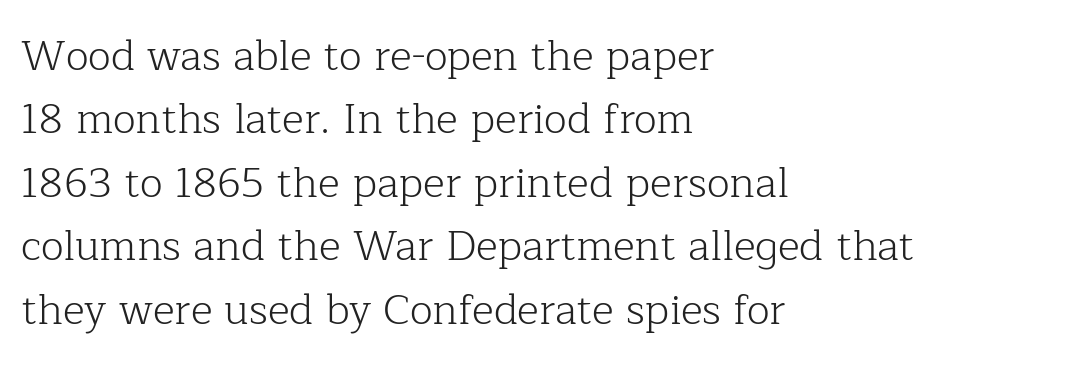
Underlining? Definitely not there. The lines in this sample share a left origin and differ only in where they stop. Each letter keeps its own natural width here, so spacing adapts to shape. The line texture is even and compact thanks to regular tracking. This reads as an unemphasized weight, regular at the heaviest.
